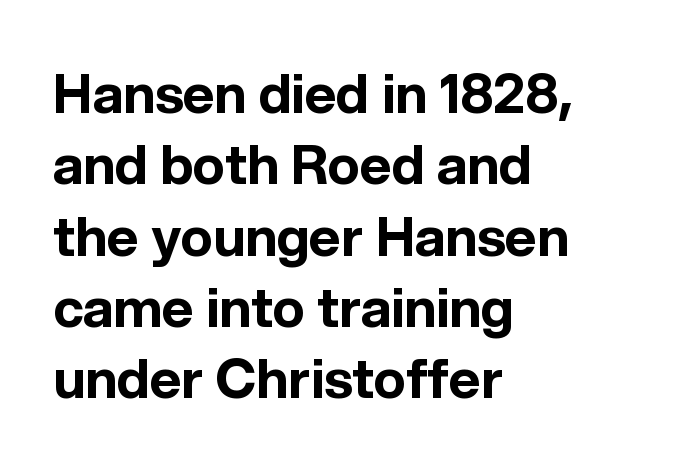
The image shows 54 px bold sans-serif type, upright; set left-aligned, normal line spacing (1.32x), normal letter spacing, not underlined; a medium x-height.
